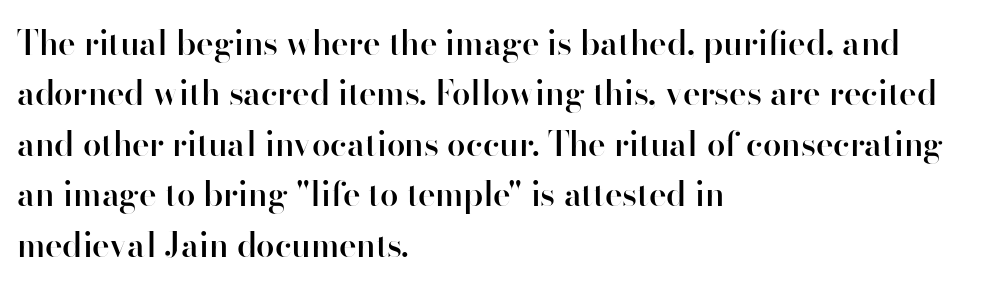
The image shows 33 px semibold sans-serif type, upright; set left-aligned, normal line spacing (1.53x), normal letter spacing, not underlined; high stroke contrast and a small x-height.
